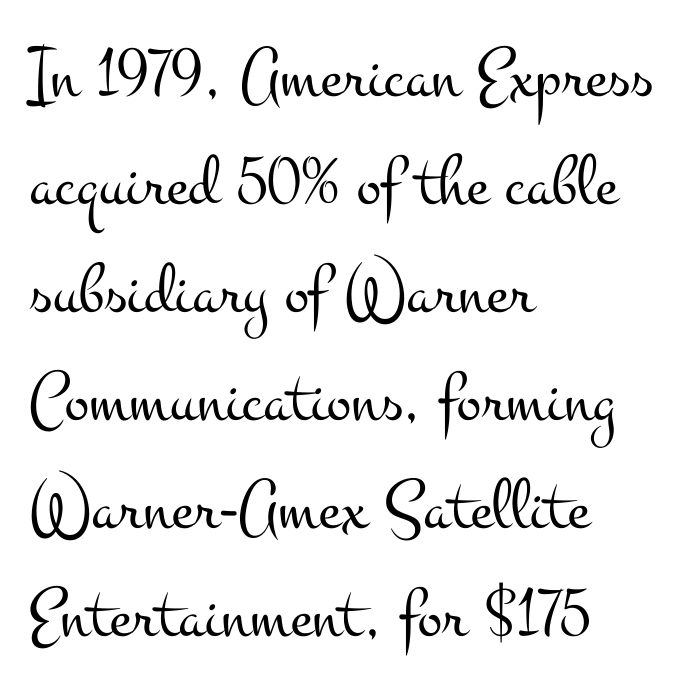
This rendering features lettering with no underline. Line starts are locked; line ends wander.
